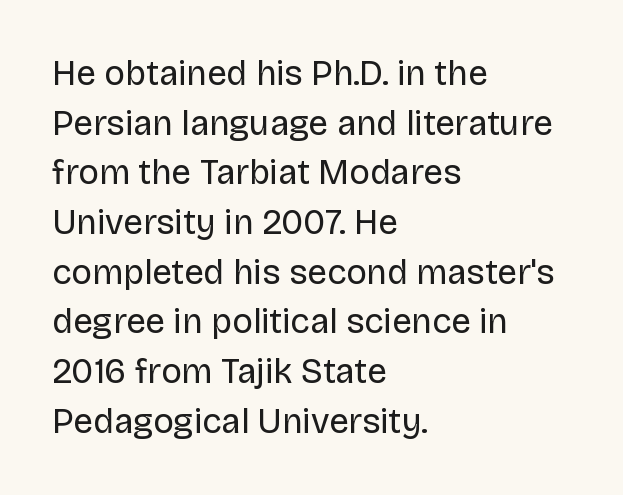
Each letter keeps its own natural width here, so spacing adapts to shape. Rows of type keep a routine distance in the vertical direction. The specimen reads as upright at a glance. The zone under the glyphs is completely vacant. Is the letter spacing exaggerated? No — it looks like the ordinary default.
